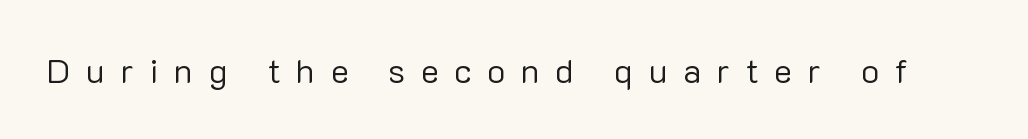
{"serif": "no", "italic": "no", "bold": "no", "weight": "regular", "width": "normal", "stroke_contrast": "low", "x_height": "medium", "monospaced": "no", "underline": "no", "letter_spacing": "wide", "letter_spacing_em": 0.46, "glyph_px": 34}
